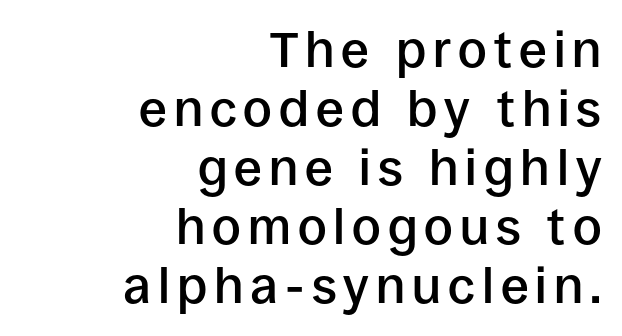
The rag falls on the left side of this text block. A typesetter would label this face a sans. Ordinary non-slanted type is in use. The space beneath each line is pristine and unruled.
